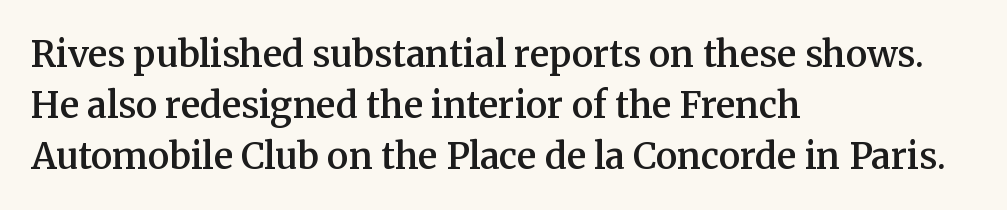
The image shows 36 px semibold serif type, upright; set left-aligned, normal line spacing (1.41x), normal letter spacing, not underlined; medium stroke contrast and a medium x-height.
